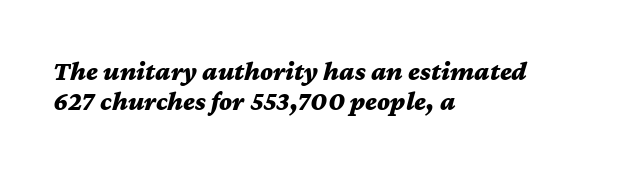
{"italic": "yes", "lean": "right", "slant_degrees": 12, "bold": "yes", "underline": "no", "align": "left", "line_spacing": "tight", "line_spacing_ratio": 1.12, "letter_spacing": "normal", "letter_spacing_em": 0.0, "glyph_px": 27}
